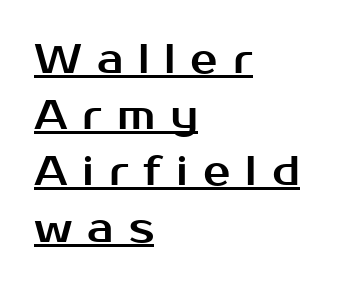
The image shows 41 px sans-serif type, upright; set left-aligned, normal line spacing (1.37x), unusually wide letter spacing (+0.36 em), underlined; medium stroke contrast and a medium x-height.
